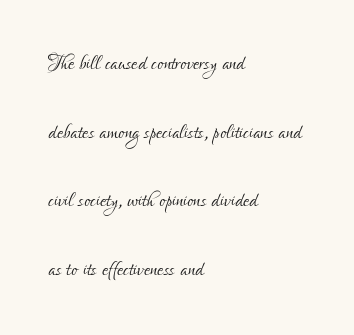
Q: Is the text bold? A: No.
Q: Is the text italic (slanted)? A: Yes.
Q: Is the typeface a serif or a sans-serif typeface? A: Sans-serif.
Q: Is the text underlined? A: No.
Q: How is the paragraph aligned? A: Left-aligned.
Q: Is the spacing between letters normal or unusually wide? A: Normal.
Q: Is the spacing between lines tight, normal or loose? A: Loose.
Q: Width (condensed, normal, or wide)? A: Condensed.
Q: Stroke contrast? A: Low.
Q: x-height? A: Small.
Q: Monospaced? A: No.
